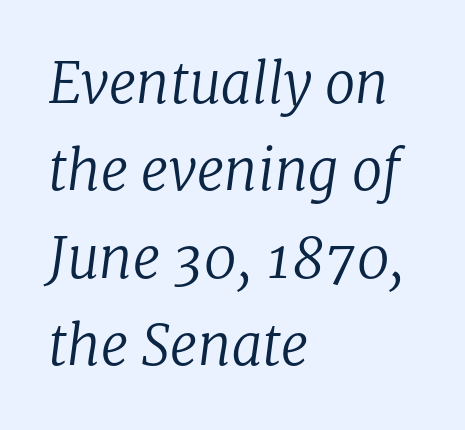
Q: Is the text bold? A: No.
Q: Is the text italic (slanted)? A: Yes, it leans right by about 8 degrees.
Q: Is the typeface a serif or a sans-serif typeface? A: Serif.
Q: Is the text underlined? A: No.
Q: How is the paragraph aligned? A: Left-aligned.
Q: Is the spacing between letters normal or unusually wide? A: Normal.
Q: Is the spacing between lines tight, normal or loose? A: Normal.
Q: Width (condensed, normal, or wide)? A: Normal.
Q: Stroke contrast? A: Low.
Q: x-height? A: Medium.
Q: Monospaced? A: No.
